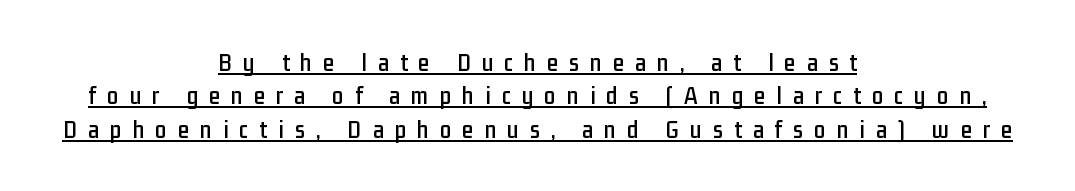
The face used here appears with an underline applied. Both edges are ragged and mirror each other, which tells us the setting is centered. Rows of type keep a routine distance in the vertical direction. The type sits square on the baseline with zero lean. Loose tracking; the words dissolve into strings of separated letters.
